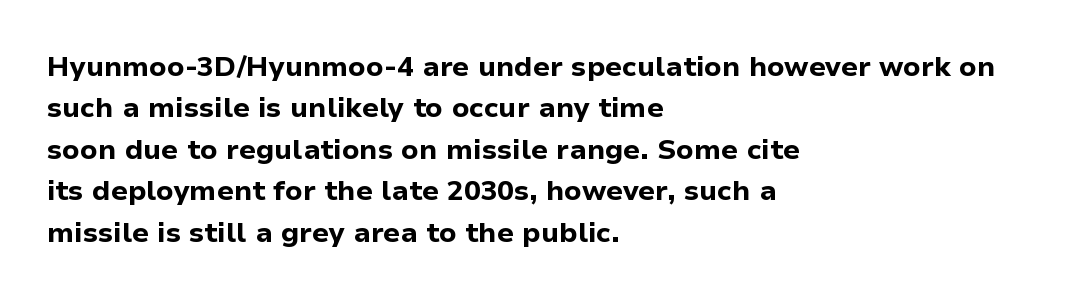
Q: Is the text bold? A: Yes.
Q: Is the text italic (slanted)? A: No, it is upright.
Q: Is the typeface a serif or a sans-serif typeface? A: Sans-serif.
Q: Is the text underlined? A: No.
Q: How is the paragraph aligned? A: Left-aligned.
Q: Is the spacing between letters normal or unusually wide? A: Normal.
Q: Is the spacing between lines tight, normal or loose? A: Normal.
Q: Width (condensed, normal, or wide)? A: Normal.
Q: Stroke contrast? A: Low.
Q: x-height? A: Medium.
Q: Monospaced? A: No.
